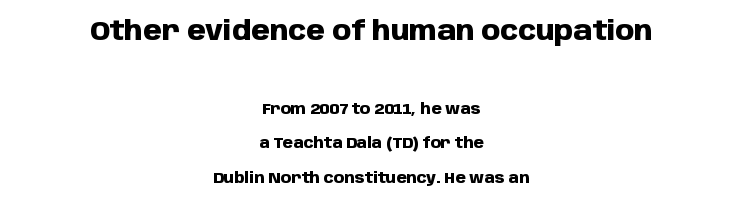
Each new line begins a long way beneath the previous one. Underline: absent. Ascenders rise straight up at ninety degrees. Standard letterfit; no display-style spreading of the glyphs. Block one is the big one; block two sits smaller underneath. These words are printed bold, with thick strokes throughout.
